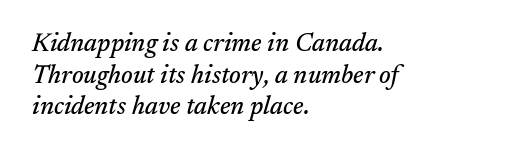
The image shows 25 px text type, italic (leaning right); set left-aligned, normal line spacing (1.27x), normal letter spacing, not underlined.
